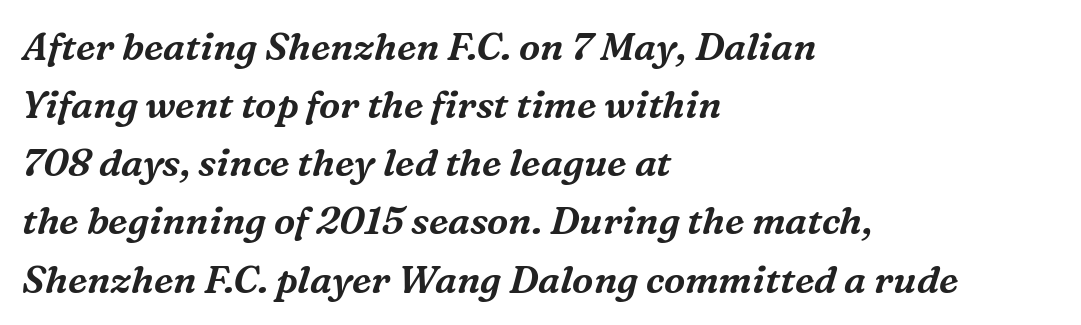
{"serif": "yes", "italic": "yes", "lean": "right", "slant_degrees": 16, "width": "normal", "stroke_contrast": "medium", "x_height": "medium", "monospaced": "no", "underline": "no", "align": "left", "line_spacing": "normal", "line_spacing_ratio": 1.53, "letter_spacing": "normal", "letter_spacing_em": 0.0, "glyph_px": 38}
